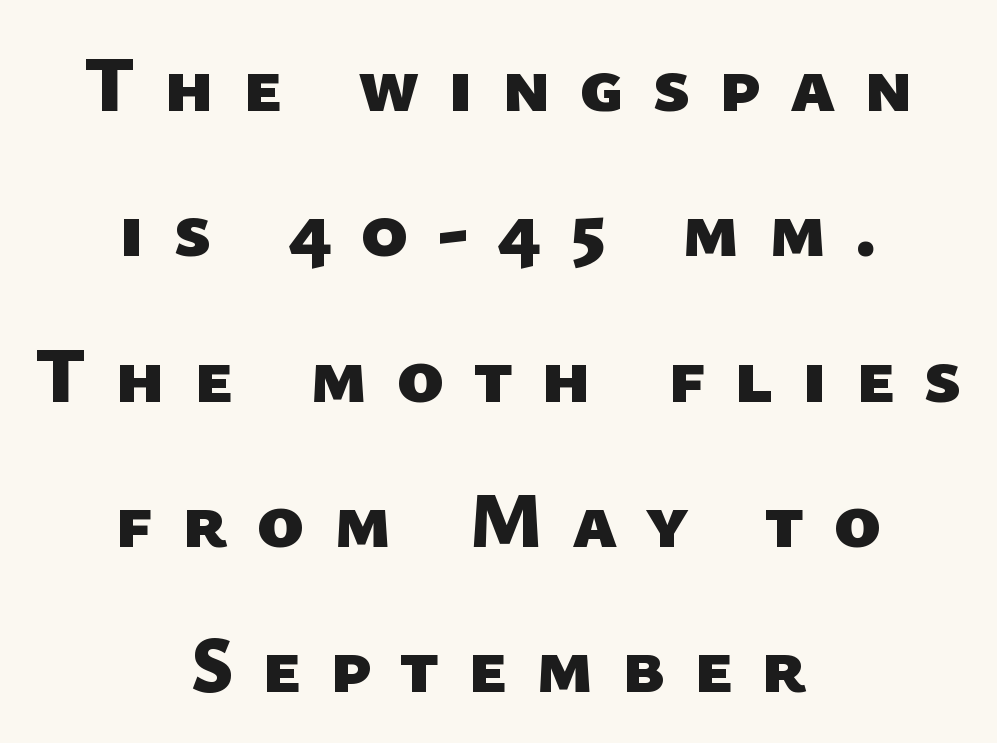
Q: Is the text bold? A: Yes.
Q: Is the typeface a serif or a sans-serif typeface? A: Sans-serif.
Q: Is the text underlined? A: No.
Q: How is the paragraph aligned? A: Centered.
Q: Is the spacing between letters normal or unusually wide? A: Unusually wide.
Q: Width (condensed, normal, or wide)? A: Normal.
Q: Stroke contrast? A: Low.
Q: x-height? A: Medium.
Q: Monospaced? A: No.
